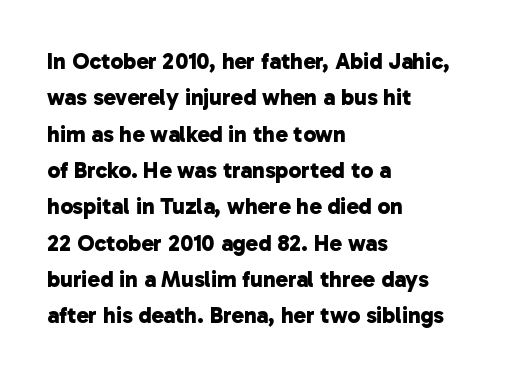
The image shows 23 px bold type; set left-aligned, normal line spacing (1.58x), normal letter spacing, not underlined.
